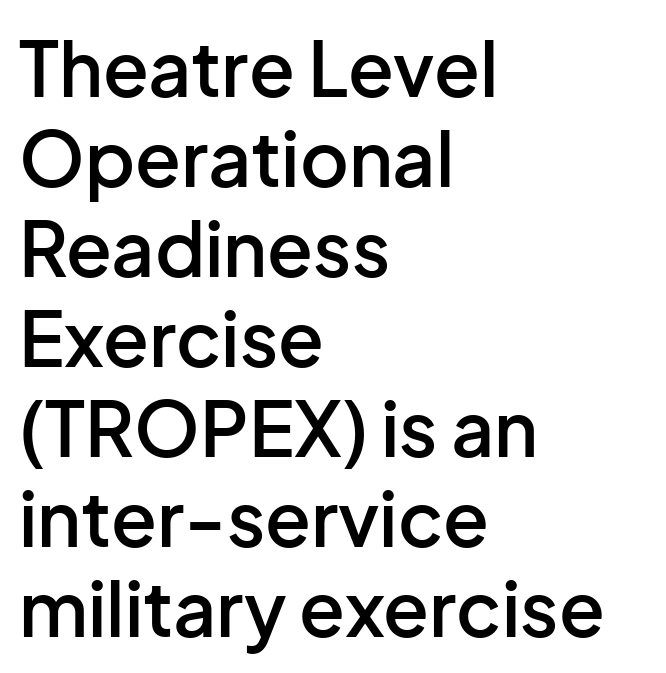
The lettering stays uniformly vertical, giving the passage a roman look. The font family rendered here belongs to the sans-serif group. A student would call this left alignment; a typographer would say flush left, rag right. The foot of each line stays bare and open. A semibold gives these letters moderate extra thickness, short of bold. Each letter keeps its own natural width here, so spacing adapts to shape.
